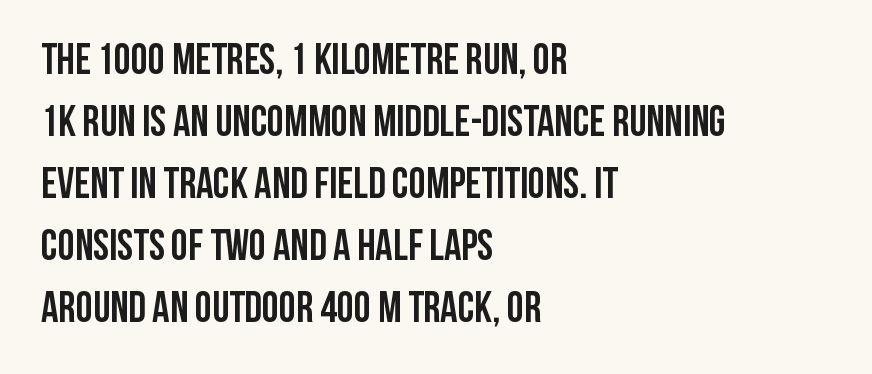
The image shows 43 px semibold, condensed sans-serif type, upright; set left-aligned, normal line spacing (1.44x), normal letter spacing, not underlined; low stroke contrast and a large x-height.
